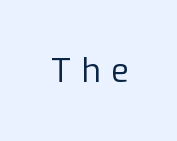
Q: Is the text bold? A: No.
Q: Is the text italic (slanted)? A: No, it is upright.
Q: Is the typeface a serif or a sans-serif typeface? A: Sans-serif.
Q: Is the text underlined? A: No.
Q: Is the spacing between letters normal or unusually wide? A: Unusually wide.
Q: Width (condensed, normal, or wide)? A: Normal.
Q: Stroke contrast? A: Low.
Q: x-height? A: Medium.
Q: Monospaced? A: No.
